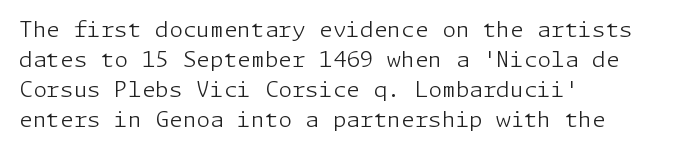
Q: Is the text bold? A: No.
Q: Is the text italic (slanted)? A: No, it is upright.
Q: Is the text underlined? A: No.
Q: How is the paragraph aligned? A: Left-aligned.
Q: Is the spacing between letters normal or unusually wide? A: Normal.
Q: Is the spacing between lines tight, normal or loose? A: Normal.
